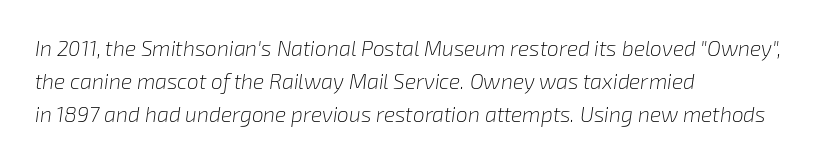
No extra tracking has been applied to these lines. The axis of the letterforms is tilted away from vertical. Compared with typical paragraphs, the rows here are spaced about the same. Line beginnings align vertically; line endings do not. This reads as an unemphasized weight, regular at the heaviest. Check the space under the baseline: it is left empty.
